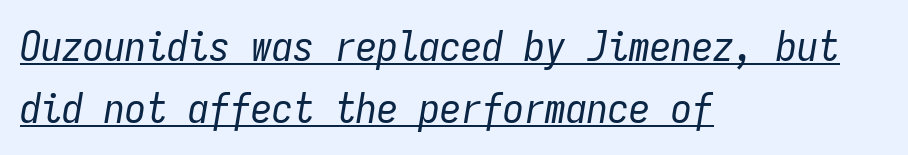
The image shows 42 px regular-weight, condensed type, italic (leaning right), monospaced; set left-aligned, normal line spacing (1.47x), normal letter spacing, underlined; low stroke contrast and a medium x-height.
